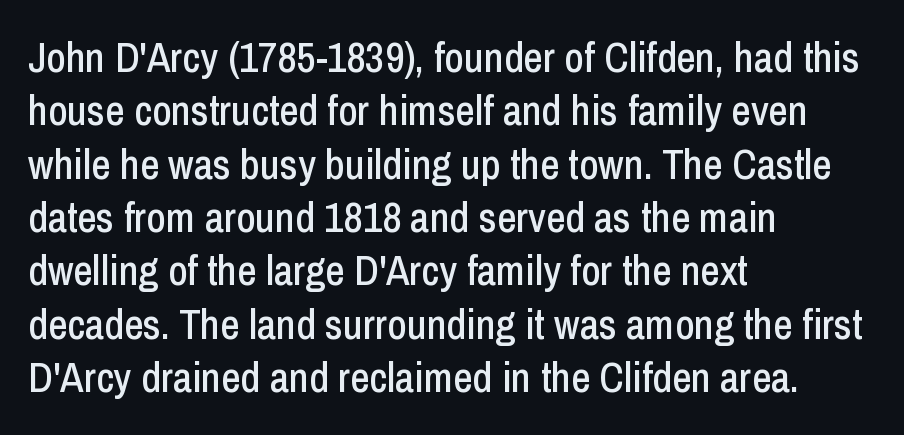
{"serif": "no", "italic": "no", "width": "condensed", "stroke_contrast": "low", "x_height": "medium", "monospaced": "no", "underline": "no", "align": "left", "line_spacing": "normal", "line_spacing_ratio": 1.27, "letter_spacing": "normal", "letter_spacing_em": 0.0, "glyph_px": 42}
